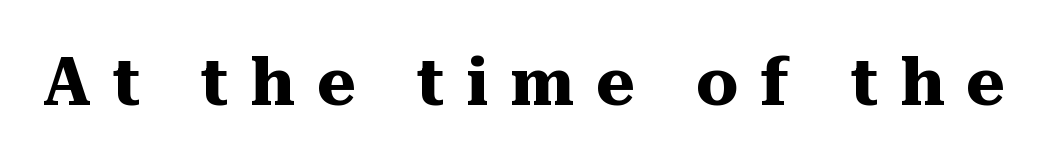
The image shows 66 px heavy serif type, upright; set unusually wide letter spacing (+0.34 em), not underlined; medium stroke contrast and a medium x-height.
